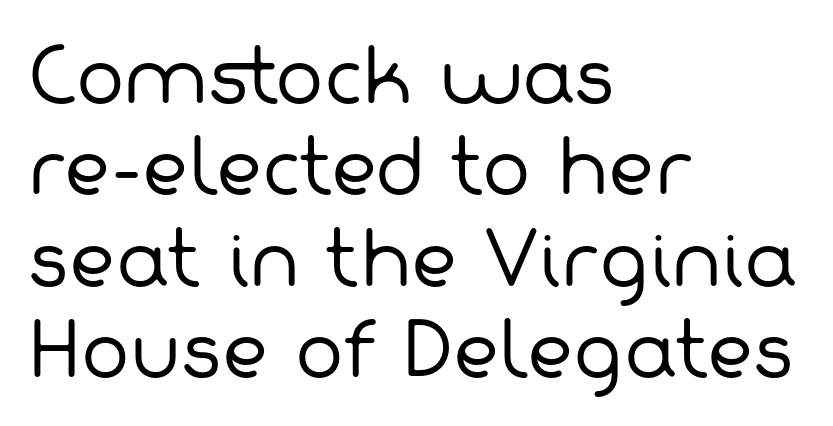
{"serif": "no", "bold": "no", "weight": "regular", "width": "normal", "stroke_contrast": "low", "x_height": "medium", "monospaced": "no", "underline": "no", "align": "left", "line_spacing": "normal", "line_spacing_ratio": 1.27, "letter_spacing": "normal", "letter_spacing_em": 0.0, "glyph_px": 72}
